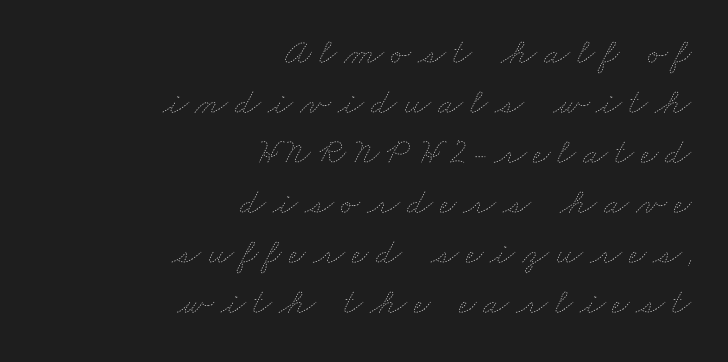
The passage is arranged like a letterhead date or caption credit — flush right. Has an underline been added? It has not. The strokes are not fattened; the text isn't bold. Compared with typical paragraphs, the rows here are spaced about the same. Proportional: the letters do not fall into vertical columns.
